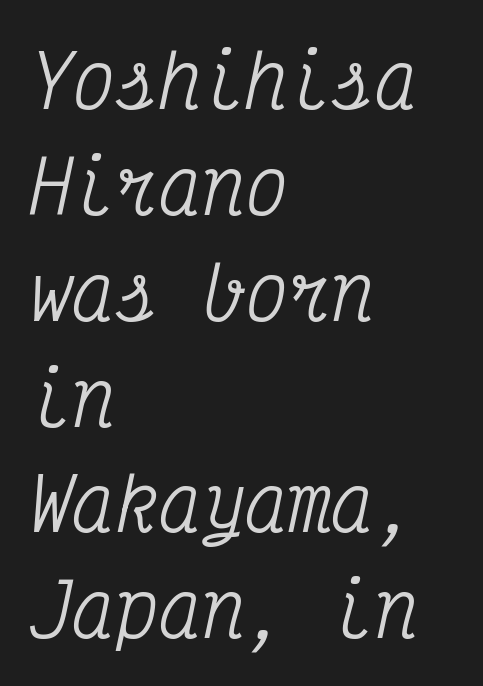
Q: Is the text italic (slanted)? A: Yes, it leans right by about 12 degrees.
Q: Is the typeface a serif or a sans-serif typeface? A: Serif.
Q: Is the text underlined? A: No.
Q: How is the paragraph aligned? A: Left-aligned.
Q: Is the spacing between letters normal or unusually wide? A: Normal.
Q: Is the spacing between lines tight, normal or loose? A: Normal.
Q: Width (condensed, normal, or wide)? A: Condensed.
Q: Stroke contrast? A: Medium.
Q: x-height? A: Medium.
Q: Monospaced? A: Yes.
